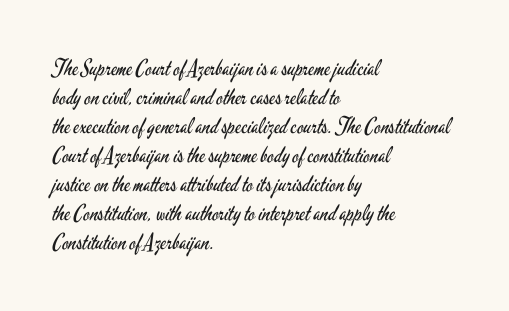
{"bold": "no", "underline": "no", "align": "left", "line_spacing": "normal", "line_spacing_ratio": 1.32, "letter_spacing": "normal", "letter_spacing_em": 0.0, "glyph_px": 22}
